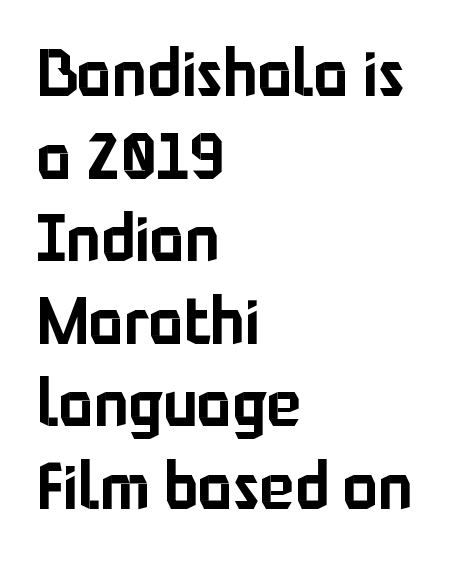
{"serif": "no", "italic": "no", "width": "normal", "stroke_contrast": "low", "x_height": "medium", "monospaced": "no", "underline": "no", "align": "left", "line_spacing": "normal", "line_spacing_ratio": 1.27, "letter_spacing": "normal", "letter_spacing_em": 0.0, "glyph_px": 65}
